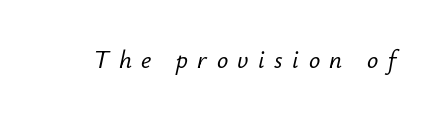
Q: Is the text italic (slanted)? A: Yes, it leans right by about 12 degrees.
Q: Is the text underlined? A: No.
Q: Is the spacing between letters normal or unusually wide? A: Unusually wide.
